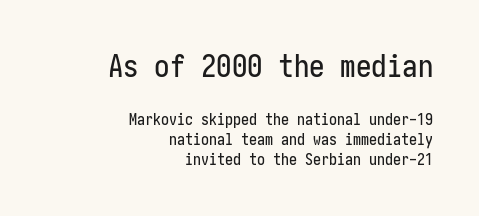
Q: Is the text italic (slanted)? A: No, it is upright.
Q: Is the typeface a serif or a sans-serif typeface? A: Sans-serif.
Q: Is the text underlined? A: No.
Q: How is the paragraph aligned? A: Right-aligned.
Q: Is the spacing between letters normal or unusually wide? A: Normal.
Q: Which block of text is set in a larger size, the first (top) or the second (bottom)? A: The first (top) one.
Q: Width (condensed, normal, or wide)? A: Condensed.
Q: Stroke contrast? A: Low.
Q: x-height? A: Medium.
